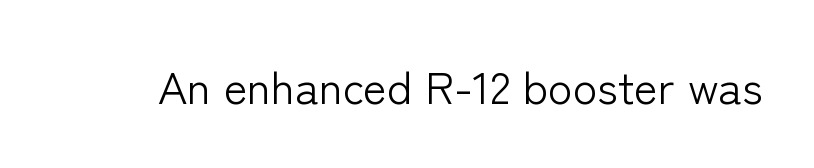
{"serif": "no", "italic": "no", "bold": "no", "weight": "light", "width": "normal", "stroke_contrast": "low", "x_height": "medium", "monospaced": "no", "underline": "no", "letter_spacing": "normal", "letter_spacing_em": 0.0, "glyph_px": 45}
